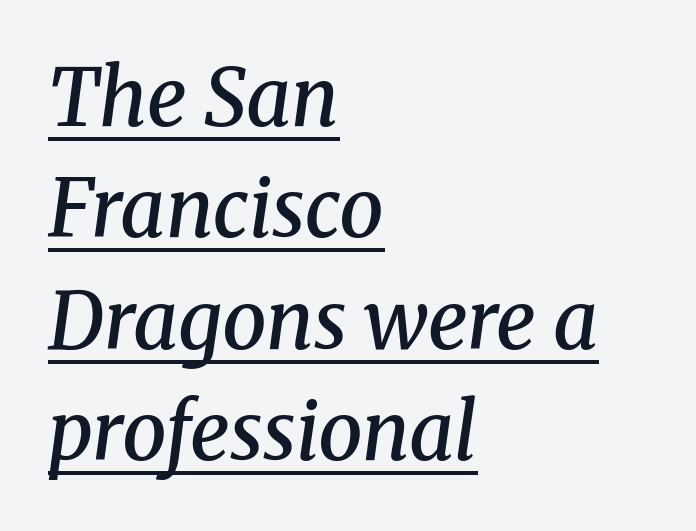
{"serif": "yes", "italic": "yes", "lean": "right", "slant_degrees": 8, "bold": "semi", "weight": "semibold", "width": "normal", "stroke_contrast": "medium", "x_height": "medium", "monospaced": "no", "underline": "yes", "align": "left", "line_spacing": "normal", "line_spacing_ratio": 1.41, "letter_spacing": "normal", "letter_spacing_em": 0.0, "glyph_px": 79}
